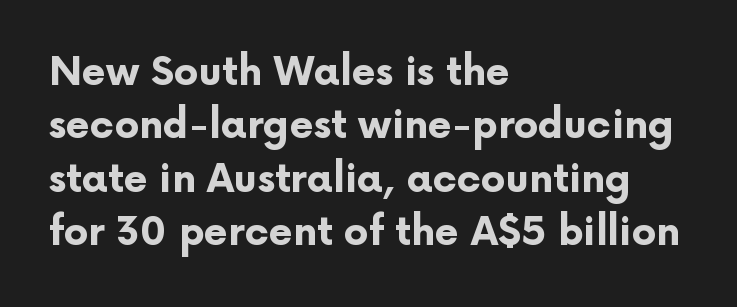
Q: Is the text bold? A: Yes.
Q: Is the text italic (slanted)? A: No, it is upright.
Q: Is the typeface a serif or a sans-serif typeface? A: Sans-serif.
Q: Is the text underlined? A: No.
Q: How is the paragraph aligned? A: Left-aligned.
Q: Is the spacing between letters normal or unusually wide? A: Normal.
Q: Is the spacing between lines tight, normal or loose? A: Normal.
Q: Width (condensed, normal, or wide)? A: Normal.
Q: Stroke contrast? A: Low.
Q: x-height? A: Medium.
Q: Monospaced? A: No.
